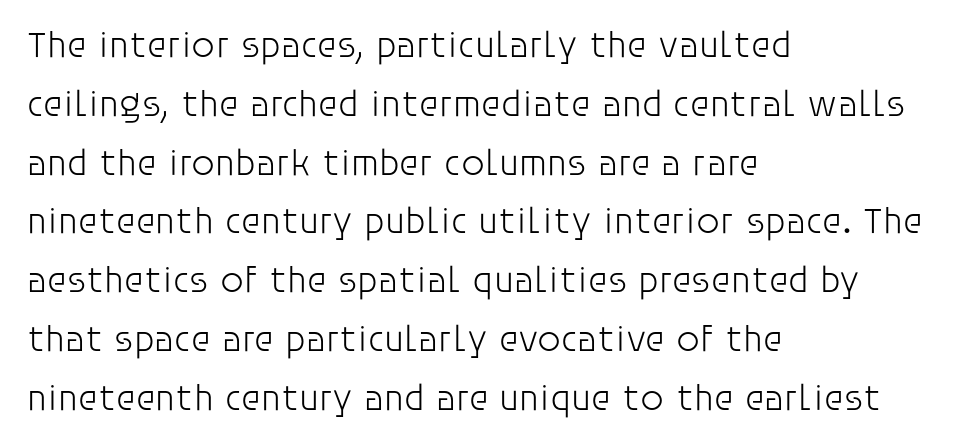
{"serif": "no", "italic": "no", "bold": "no", "weight": "light", "width": "normal", "stroke_contrast": "low", "x_height": "large", "monospaced": "no", "underline": "no", "align": "left", "line_spacing": "normal", "line_spacing_ratio": 1.59, "letter_spacing": "normal", "letter_spacing_em": 0.0, "glyph_px": 37}
